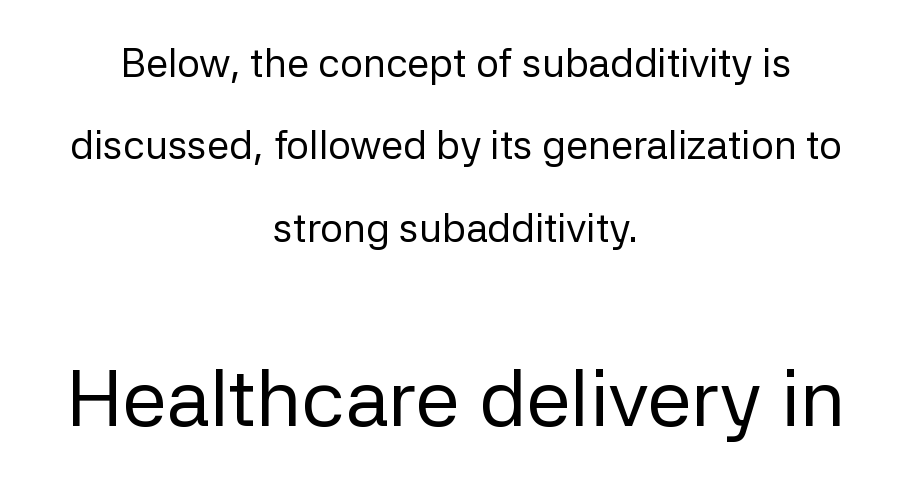
The image shows 80 px regular-weight sans-serif type, upright; set centered, loose line spacing (2.06x), normal letter spacing, not underlined; the second (bottom) block is 2.0x larger; low stroke contrast and a medium x-height.
